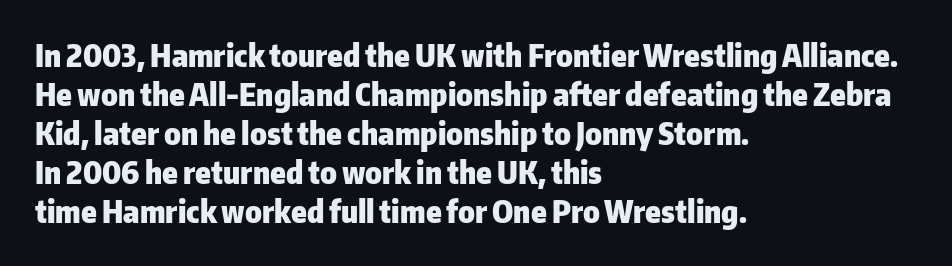
The image shows 31 px heavy sans-serif type, upright; set left-aligned, normal line spacing (1.26x), normal letter spacing, not underlined; low stroke contrast and a medium x-height.
